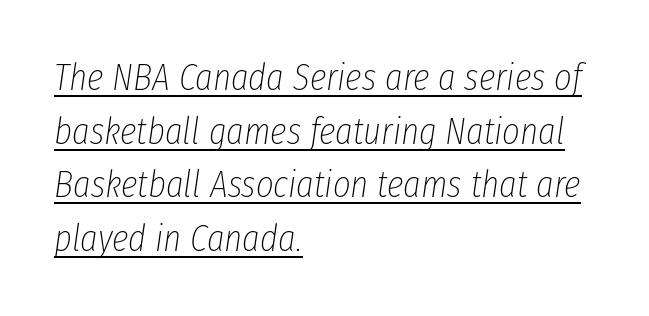
Leftover space on each line is placed entirely after the last word. What stands out about the letter spacing? Nothing — it is the standard amount. Line spacing here is normal. Underlined type.
